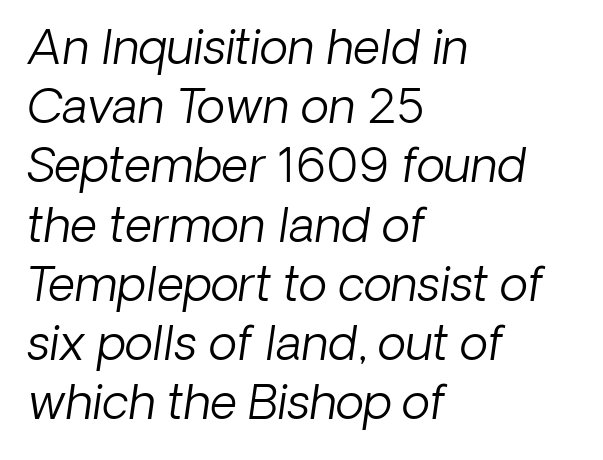
Designer's note — italics engaged. The compositor pushed each line to the left boundary. The specimen omits any rule beneath the text block's lines. Looks like regular typesetting: each glyph gets only the width it needs. The strokes are not fattened; the text isn't bold.
